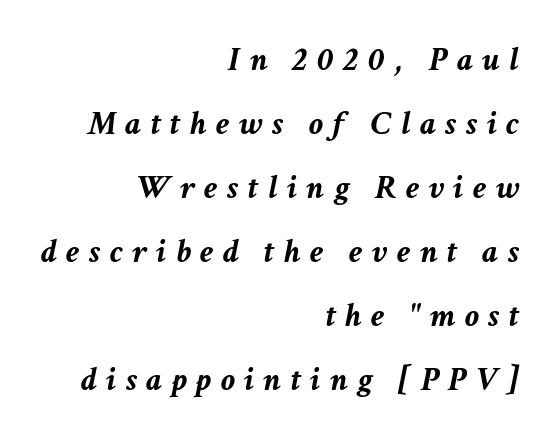
The image shows 35 px semibold type, italic (leaning right); set right-aligned, line spacing 1.83x, unusually wide letter spacing (+0.27 em), not underlined; low stroke contrast and a medium x-height.
